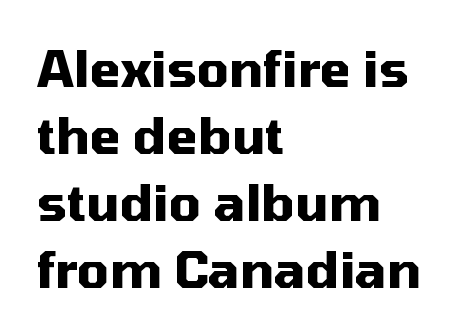
The image shows 50 px heavy sans-serif type, upright; set left-aligned, normal line spacing (1.34x), normal letter spacing, not underlined; medium stroke contrast and a medium x-height.
